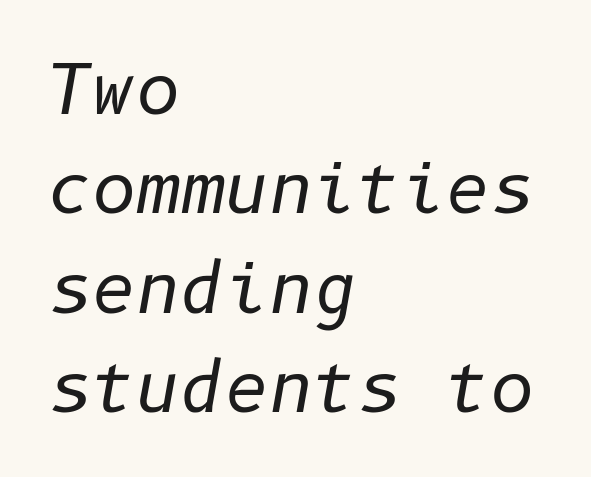
Q: Is the text bold? A: No.
Q: Is the text italic (slanted)? A: Yes, it leans right by about 10 degrees.
Q: Is the text underlined? A: No.
Q: How is the paragraph aligned? A: Left-aligned.
Q: Is the spacing between letters normal or unusually wide? A: Normal.
Q: Is the spacing between lines tight, normal or loose? A: Normal.
Q: Width (condensed, normal, or wide)? A: Normal.
Q: Stroke contrast? A: Low.
Q: x-height? A: Medium.
